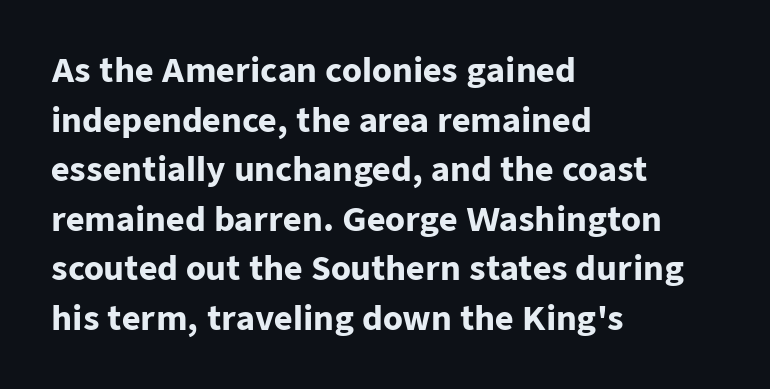
Is this a fixed-width face? No — the glyphs have proportional, varying widths. Typographic density is high because the face is bold. Words appear dense and cohesive because spacing is normal. If you measured baseline to baseline, you'd find a middling distance. In terms of posture, this sample is upright.
